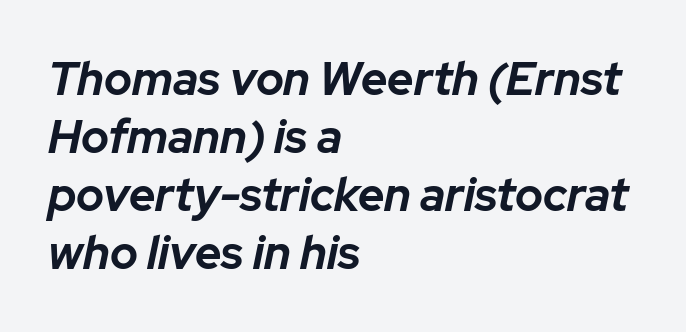
{"italic": "yes", "lean": "right", "slant_degrees": 12, "bold": "yes", "weight": "bold", "width": "normal", "stroke_contrast": "low", "x_height": "medium", "monospaced": "no", "underline": "no", "align": "left", "line_spacing": "normal", "line_spacing_ratio": 1.26, "letter_spacing": "normal", "letter_spacing_em": 0.0, "glyph_px": 46}
